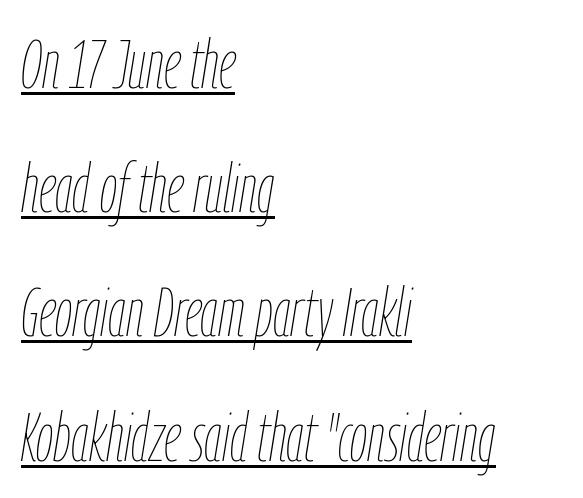
The image shows 69 px thin, condensed type, italic (leaning right); set left-aligned, line spacing 1.8x, normal letter spacing, underlined; low stroke contrast and a medium x-height.
